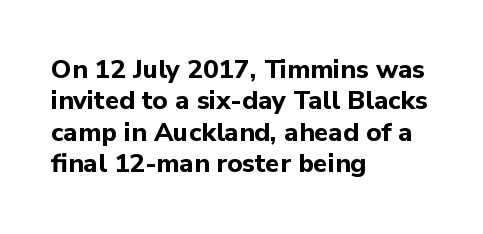
Q: Is the text bold? A: Yes.
Q: Is the text italic (slanted)? A: No, it is upright.
Q: Is the text underlined? A: No.
Q: How is the paragraph aligned? A: Left-aligned.
Q: Is the spacing between letters normal or unusually wide? A: Normal.
